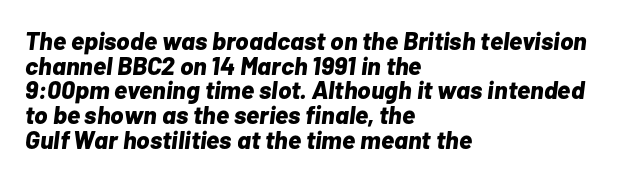
{"italic": "yes", "lean": "right", "slant_degrees": 7, "bold": "yes", "underline": "no", "align": "left", "line_spacing": "tight", "line_spacing_ratio": 0.99, "letter_spacing": "normal", "letter_spacing_em": 0.0, "glyph_px": 25}
